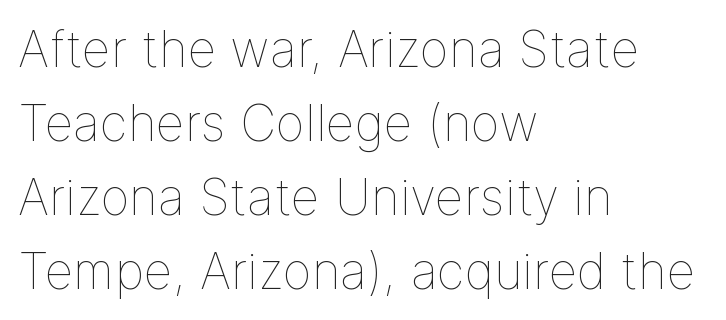
You could call the tracking neutral — neither tight nor loose. Evenly set lines give the paragraph a standard silhouette. These lines are set flush left with a ragged right edge. Rendered with straight, roman letterforms. Character widths vary here, with narrow letters taking less room than wide ones. Unmarked baselines from the first word to the last.
